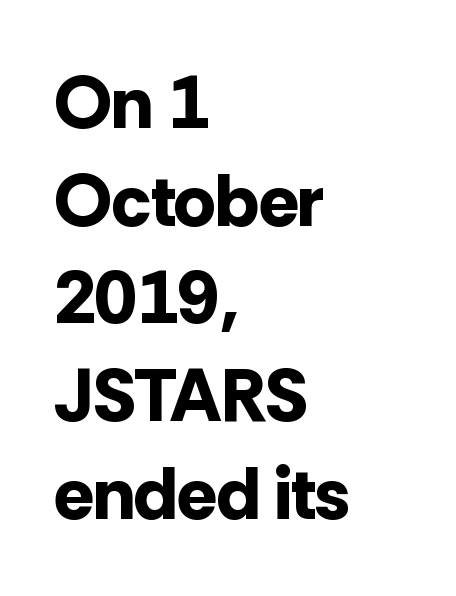
The image shows 74 px bold sans-serif type, upright; set left-aligned, normal line spacing (1.32x), normal letter spacing, not underlined; low stroke contrast and a medium x-height.
